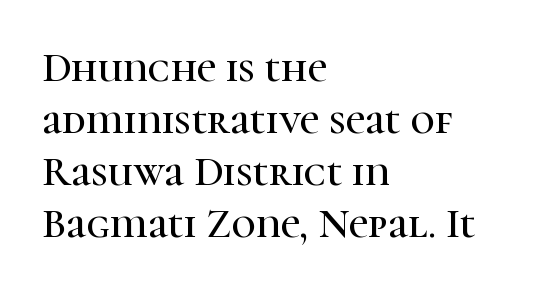
The image shows 42 px serif type, upright; set left-aligned, line spacing 1.24x, normal letter spacing, not underlined; high stroke contrast and a medium x-height.
